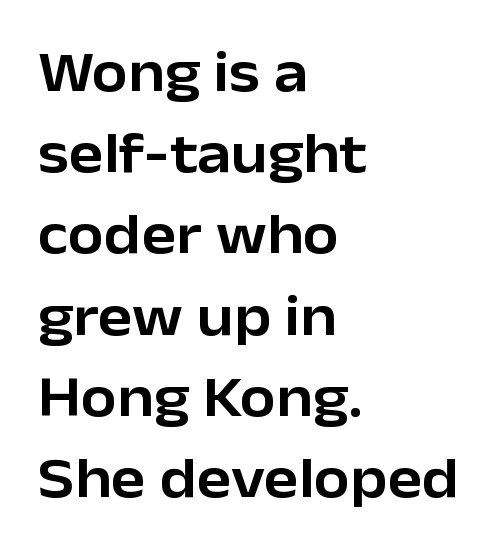
{"serif": "no", "italic": "no", "width": "normal", "stroke_contrast": "low", "x_height": "medium", "monospaced": "no", "underline": "no", "align": "left", "line_spacing": "normal", "line_spacing_ratio": 1.4, "letter_spacing": "normal", "letter_spacing_em": 0.0, "glyph_px": 58}
